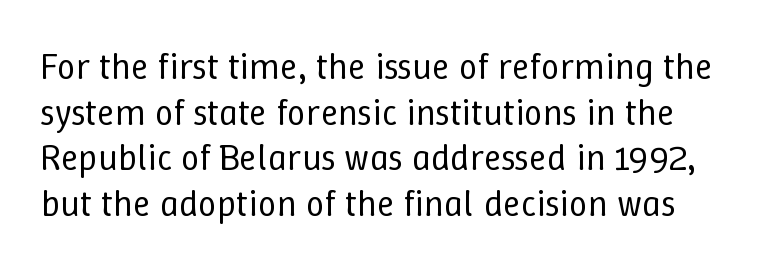
Q: Is the text bold? A: No.
Q: Is the text italic (slanted)? A: No, it is upright.
Q: Is the text underlined? A: No.
Q: Is the spacing between letters normal or unusually wide? A: Normal.
Q: Width (condensed, normal, or wide)? A: Normal.
Q: Stroke contrast? A: Low.
Q: x-height? A: Medium.
Q: Monospaced? A: No.
